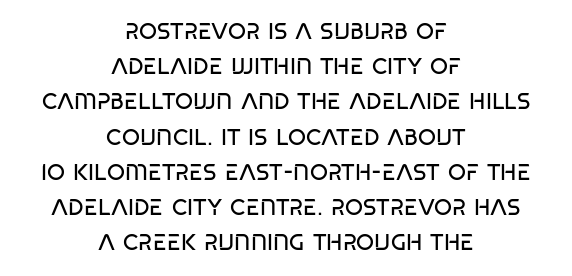
A typesetter would call this leading conventional body-copy spacing. Check under the words: just untouched page. The gaps between neighbouring characters are ordinary and unremarkable. Horizontal alignment here is central, giving a formal, balanced look. A quiet, ordinary-to-light weight characterises the typeface.
